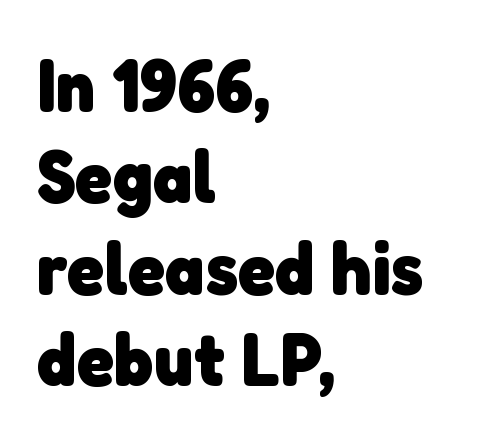
The image shows 75 px heavy sans-serif type; set left-aligned, line spacing 1.22x, normal letter spacing, not underlined; low stroke contrast and a medium x-height.
